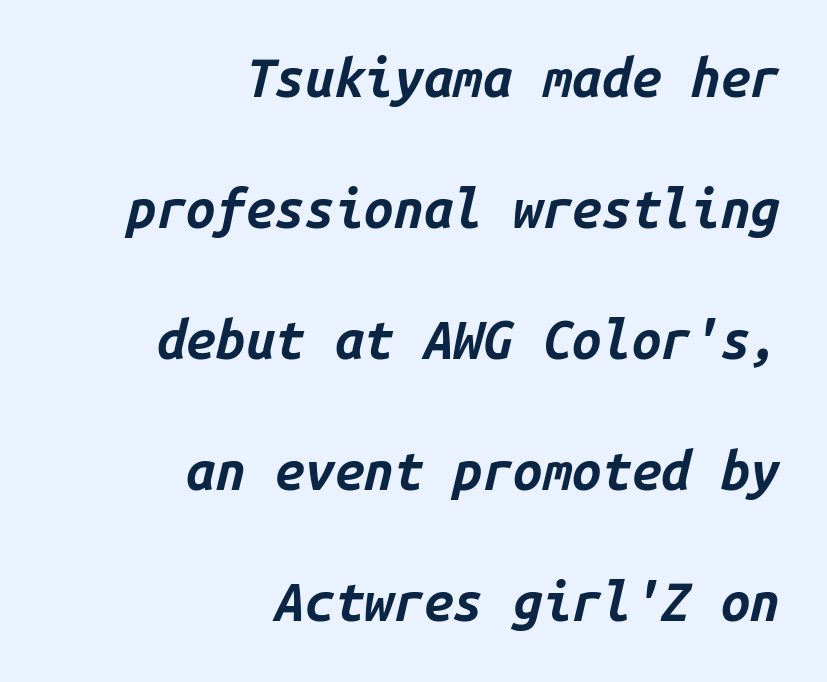
The face used here has the dense, thick strokes of a bold. This rendering uses right alignment, leaving the left contour irregular. Each new line begins a long way beneath the previous one. Glyph-to-glyph distance matches everyday printed text.
